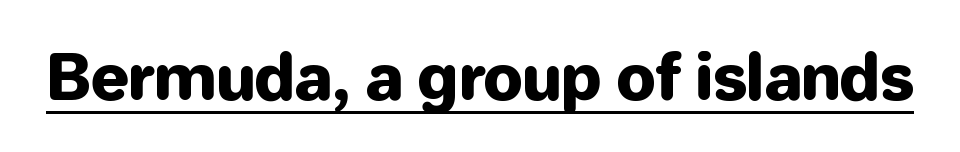
The image shows 63 px sans-serif type, upright; set normal letter spacing, underlined; low stroke contrast and a medium x-height.
